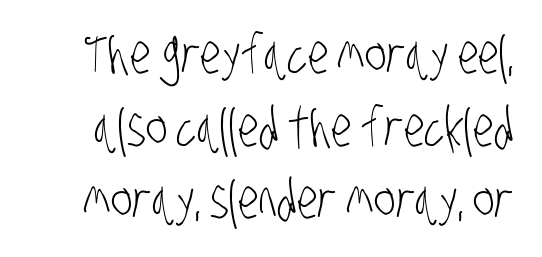
{"serif": "no", "bold": "no", "weight": "light", "width": "condensed", "stroke_contrast": "low", "x_height": "large", "monospaced": "no", "underline": "no", "line_spacing": "normal", "line_spacing_ratio": 1.32, "letter_spacing": "normal", "letter_spacing_em": 0.0, "glyph_px": 55}
